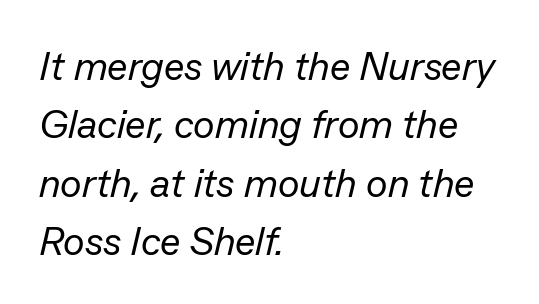
Q: Is the text bold? A: No.
Q: Is the text italic (slanted)? A: Yes, it leans right by about 13 degrees.
Q: Is the text underlined? A: No.
Q: How is the paragraph aligned? A: Left-aligned.
Q: Is the spacing between letters normal or unusually wide? A: Normal.
Q: Is the spacing between lines tight, normal or loose? A: Normal.
Q: Width (condensed, normal, or wide)? A: Normal.
Q: Stroke contrast? A: Low.
Q: x-height? A: Medium.
Q: Monospaced? A: No.
